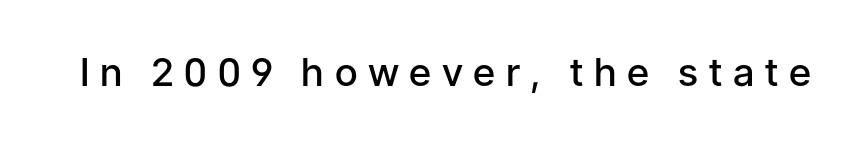
{"serif": "no", "italic": "no", "bold": "semi", "weight": "semibold", "width": "normal", "stroke_contrast": "low", "x_height": "medium", "monospaced": "no", "underline": "no", "letter_spacing": "wide", "letter_spacing_em": 0.27, "glyph_px": 39}
